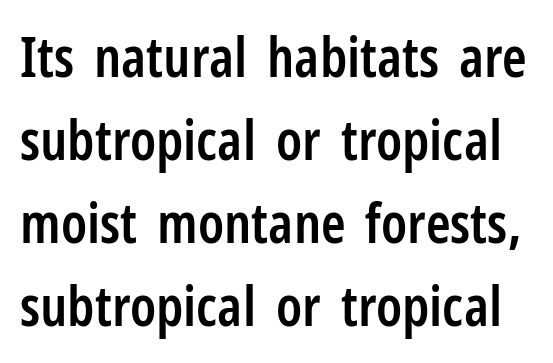
I'd call this a sans setting — the letters go barefoot. The letters sit at their default tracking, neither squeezed nor spread. The foot of each line stays bare and open. Is this a fixed-width face? No — the glyphs have proportional, varying widths.
